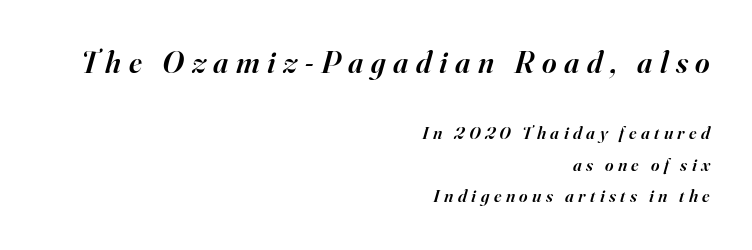
Q: Is the text bold? A: Semi-bold.
Q: Is the text italic (slanted)? A: Yes, it leans right by about 16 degrees.
Q: Is the typeface a serif or a sans-serif typeface? A: Serif.
Q: Is the text underlined? A: No.
Q: How is the paragraph aligned? A: Right-aligned.
Q: Is the spacing between letters normal or unusually wide? A: Unusually wide.
Q: Which block of text is set in a larger size, the first (top) or the second (bottom)? A: The first (top) one.
Q: Width (condensed, normal, or wide)? A: Normal.
Q: Stroke contrast? A: High.
Q: x-height? A: Small.
Q: Monospaced? A: No.
